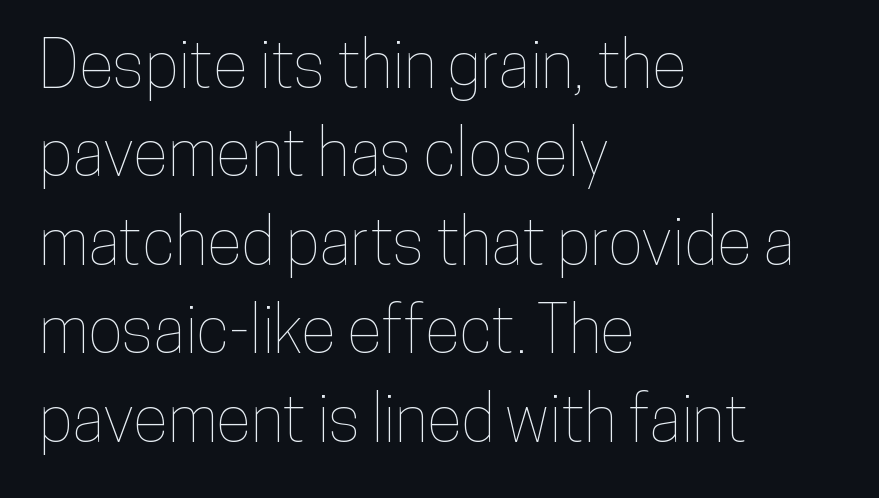
Q: Is the text italic (slanted)? A: No, it is upright.
Q: Is the text underlined? A: No.
Q: How is the paragraph aligned? A: Left-aligned.
Q: Is the spacing between letters normal or unusually wide? A: Normal.
Q: Is the spacing between lines tight, normal or loose? A: Normal.
Q: Width (condensed, normal, or wide)? A: Condensed.
Q: Stroke contrast? A: Low.
Q: x-height? A: Medium.
Q: Monospaced? A: No.
